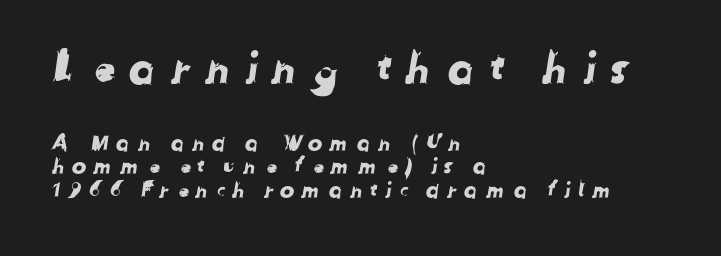
{"serif": "no", "width": "normal", "stroke_contrast": "low", "x_height": "medium", "monospaced": "no", "underline": "no", "align": "left", "line_spacing": "tight", "line_spacing_ratio": 1.08, "letter_spacing": "wide", "letter_spacing_em": 0.26, "larger_block": "first", "size_ratio": 2.0, "glyph_px": 44}
